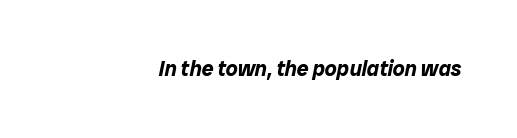
Q: Is the text bold? A: Yes.
Q: Is the text italic (slanted)? A: Yes, it leans right by about 12 degrees.
Q: Is the text underlined? A: No.
Q: How is the paragraph aligned? A: Right-aligned.
Q: Is the spacing between letters normal or unusually wide? A: Normal.
